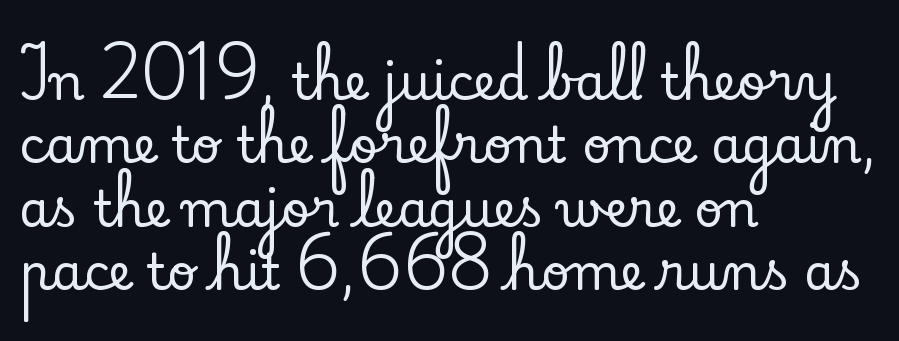
A typesetter would call this proportional, since set widths differ per character. One-word summary of the alignment: left. Font category for this specimen: serif. Clear beneath every line of the passage. Compared with typical body copy, the letter spacing here is the same. The letters stand upright; this is a roman face.
